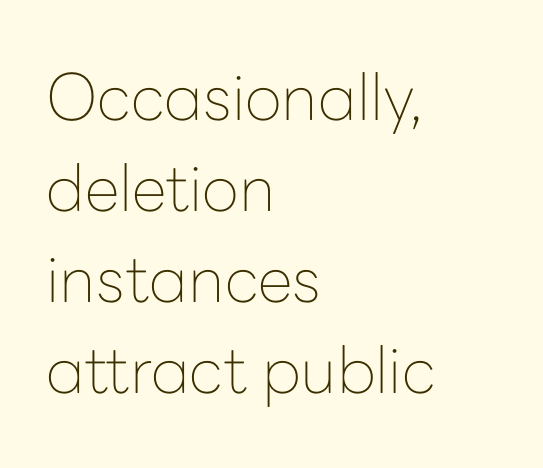
The image shows 64 px thin sans-serif type, upright; set left-aligned, normal line spacing (1.42x), normal letter spacing, not underlined; low stroke contrast and a medium x-height.
